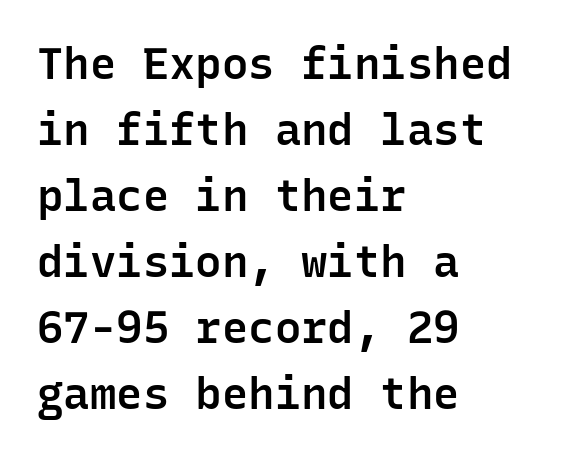
{"serif": "no", "italic": "no", "bold": "semi", "weight": "semibold", "width": "normal", "stroke_contrast": "low", "x_height": "medium", "monospaced": "yes", "underline": "no", "align": "left", "line_spacing": "normal", "line_spacing_ratio": 1.5, "letter_spacing": "normal", "letter_spacing_em": 0.0, "glyph_px": 44}
